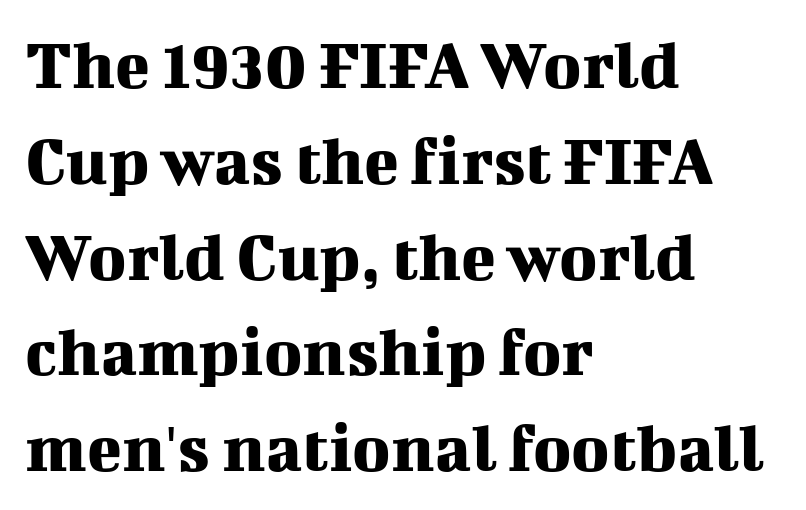
{"serif": "yes", "italic": "no", "width": "normal", "stroke_contrast": "medium", "x_height": "medium", "monospaced": "no", "underline": "no", "align": "left", "line_spacing": "normal", "line_spacing_ratio": 1.33, "letter_spacing": "normal", "letter_spacing_em": 0.0, "glyph_px": 72}
